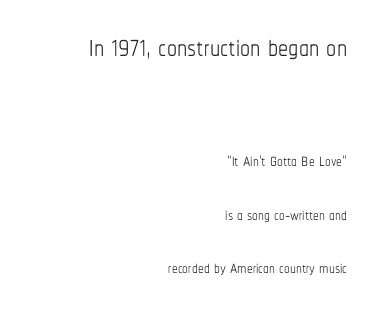
The space beneath each line is pristine and unruled. Whoever set this made the first block the dominant, larger element. The characters are drawn with everyday or finer stroke widths. You could fit nearly another row in the gap between these rows. Do the characters align in a grid? No, the font is proportional.
